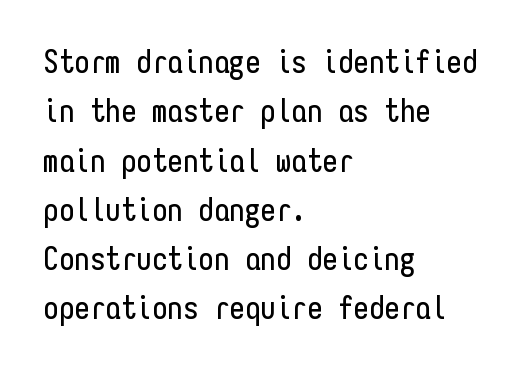
The image shows 31 px condensed sans-serif type, upright, monospaced; set left-aligned, normal line spacing (1.59x), normal letter spacing, not underlined; low stroke contrast and a medium x-height.
